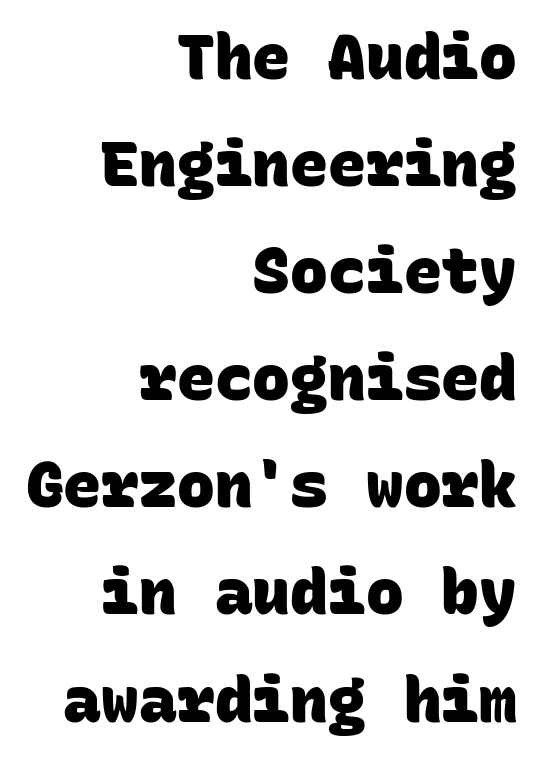
The image shows 63 px heavy sans-serif type, monospaced; set right-aligned, normal line spacing (1.7x), normal letter spacing, not underlined; low stroke contrast and a large x-height.
